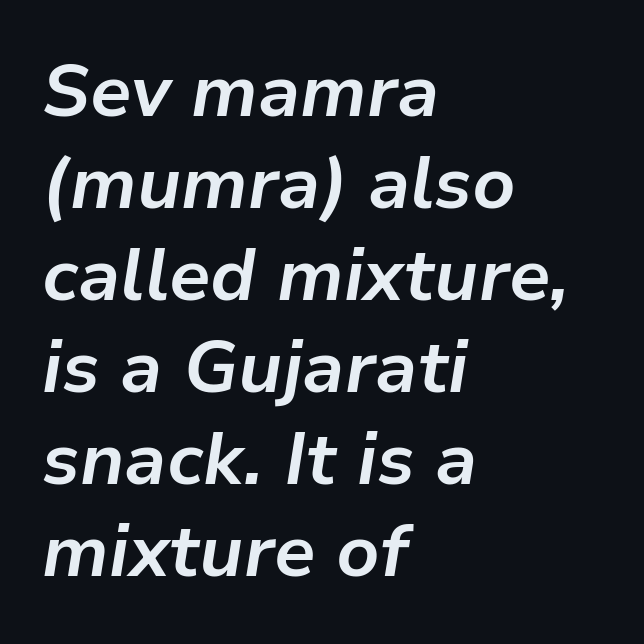
The image shows 73 px bold type, italic (leaning right); set left-aligned, normal line spacing (1.26x), normal letter spacing, not underlined; low stroke contrast and a medium x-height.
